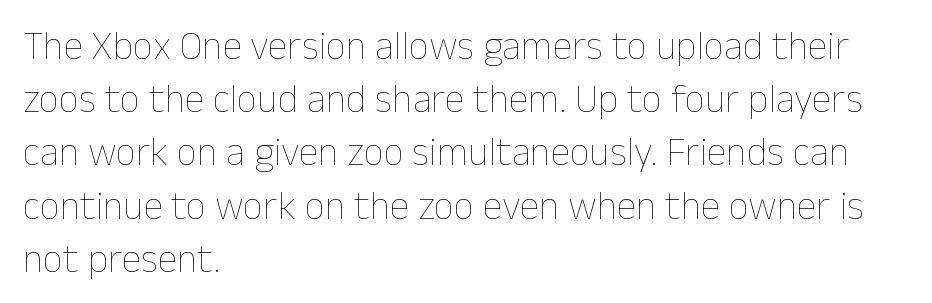
The image shows 40 px thin type, upright; set left-aligned, normal line spacing (1.33x), normal letter spacing, not underlined; low stroke contrast and a medium x-height.
